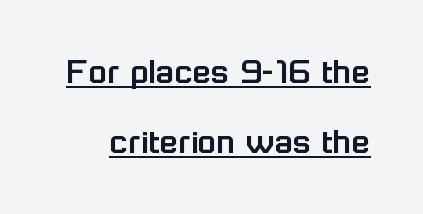
Q: Is the text italic (slanted)? A: No, it is upright.
Q: Is the typeface a serif or a sans-serif typeface? A: Sans-serif.
Q: Is the text underlined? A: Yes.
Q: Is the spacing between letters normal or unusually wide? A: Normal.
Q: Width (condensed, normal, or wide)? A: Normal.
Q: Stroke contrast? A: Low.
Q: x-height? A: Medium.
Q: Monospaced? A: No.
